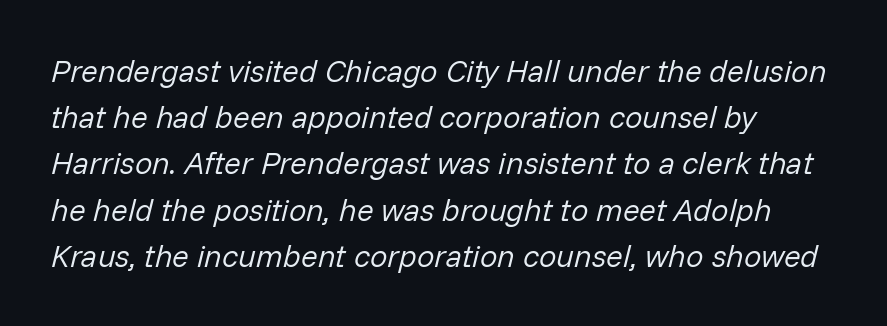
{"italic": "yes", "lean": "right", "slant_degrees": 14, "bold": "no", "weight": "regular", "width": "normal", "stroke_contrast": "low", "x_height": "medium", "monospaced": "no", "underline": "no", "align": "left", "line_spacing": "normal", "line_spacing_ratio": 1.49, "letter_spacing": "normal", "letter_spacing_em": 0.0, "glyph_px": 31}
